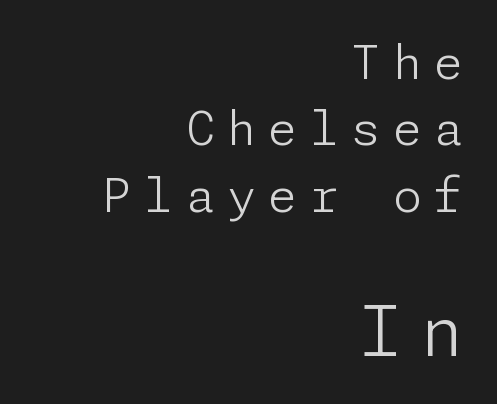
Does the copy run flush right? Yes — the right margin is perfectly even. These lines are composed in type without serifs. No italicization has been applied; the sample stays upright. Stroke thickness stays within the range of a standard reading face or lighter. Check the space under the baseline: it is left empty. Visually, the bottom section dominates because its glyphs are scaled up.
